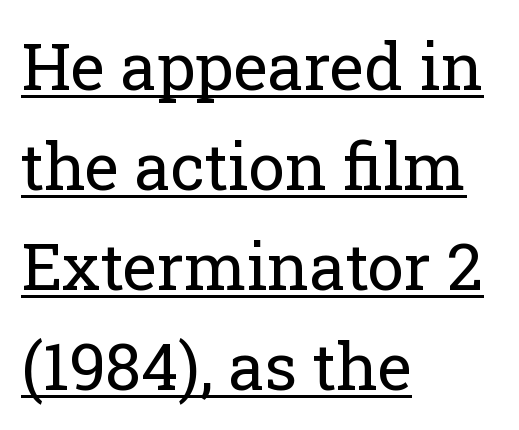
The typeface has the unassuming heft of standard copy or less. The letters carry serifs — small finishing strokes at the ends of their stems. The rag falls on the right side of this text block. The passage shown is typed in a proportional face where columns would drift. This is the regular roman posture of the typeface.
